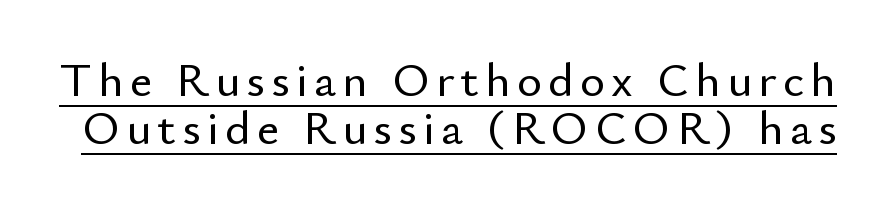
Q: Is the text italic (slanted)? A: No, it is upright.
Q: Is the typeface a serif or a sans-serif typeface? A: Sans-serif.
Q: Is the text underlined? A: Yes.
Q: Is the spacing between lines tight, normal or loose? A: Tight.
Q: Width (condensed, normal, or wide)? A: Normal.
Q: Stroke contrast? A: Low.
Q: x-height? A: Small.
Q: Monospaced? A: No.
